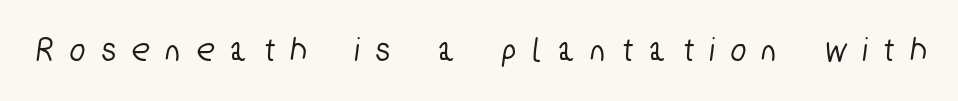
{"serif": "no", "width": "condensed", "stroke_contrast": "low", "x_height": "medium", "monospaced": "no", "underline": "no", "letter_spacing": "wide", "letter_spacing_em": 0.49, "glyph_px": 35}
